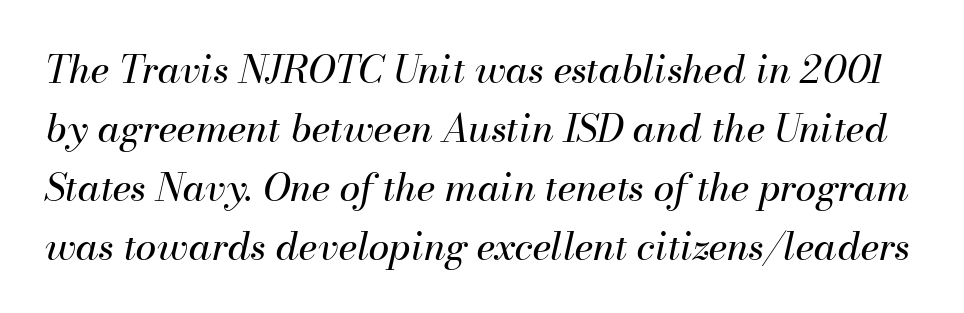
In terms of posture, this sample is oblique. Vertical spacing — default. Each letter keeps its own natural width here, so spacing adapts to shape. Is the letter spacing exaggerated? No — it looks like the ordinary default. A light-to-regular cut is what we see here.
